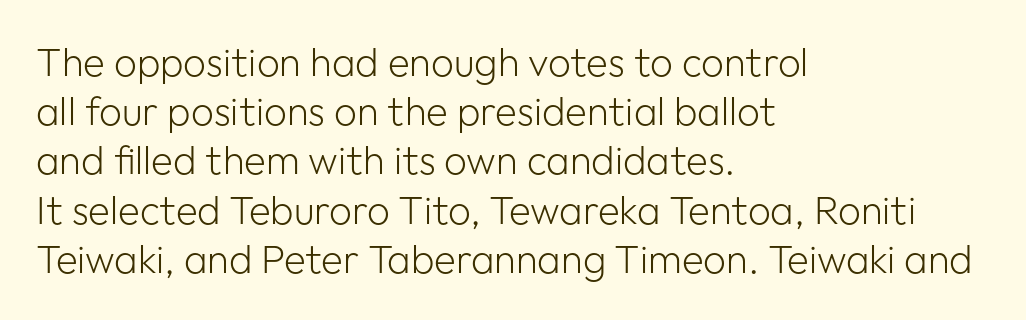
Q: Is the text bold? A: No.
Q: Is the text italic (slanted)? A: No, it is upright.
Q: Is the typeface a serif or a sans-serif typeface? A: Sans-serif.
Q: Is the text underlined? A: No.
Q: How is the paragraph aligned? A: Left-aligned.
Q: Is the spacing between letters normal or unusually wide? A: Normal.
Q: Width (condensed, normal, or wide)? A: Normal.
Q: Stroke contrast? A: Low.
Q: x-height? A: Medium.
Q: Monospaced? A: No.
